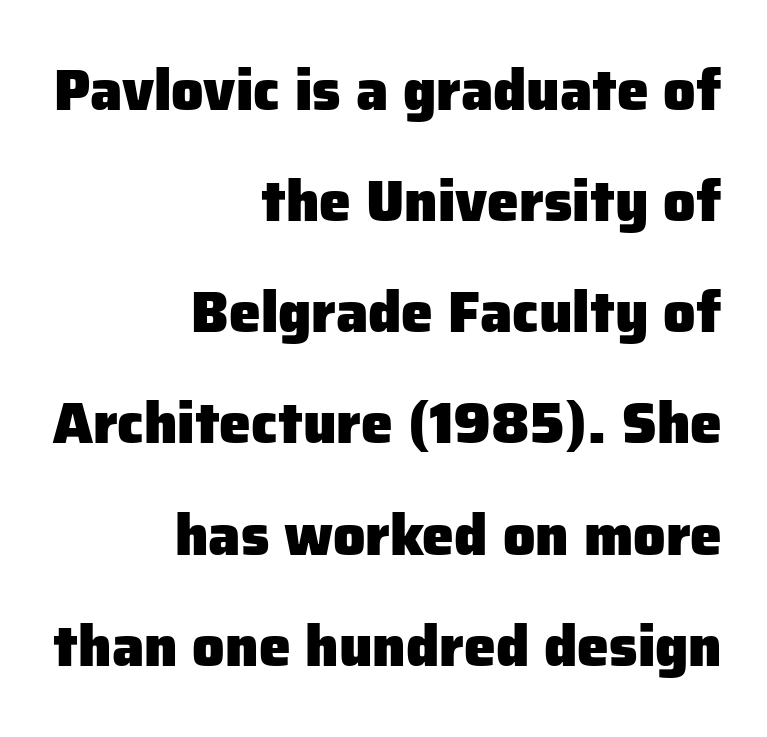
The image shows 57 px heavy sans-serif type, upright; set right-aligned, loose line spacing (1.95x), normal letter spacing, not underlined; low stroke contrast and a medium x-height.
